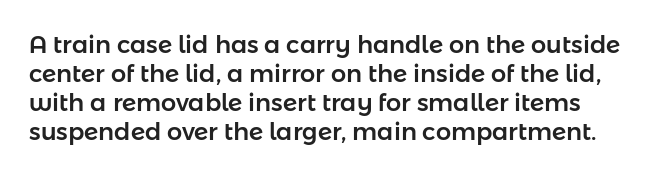
Clear beneath every line of the passage. Tracking value appears to be zero — textbook default spacing. The typography opts for an upright posture over an oblique one.
